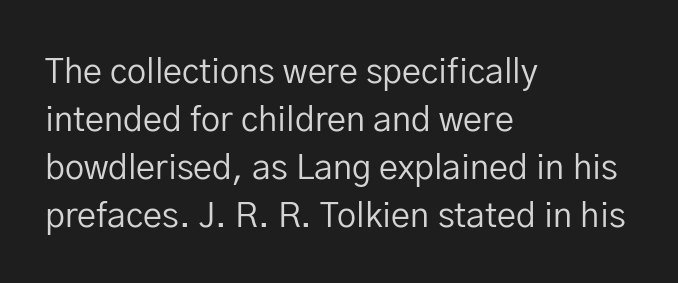
The image shows 34 px regular-weight sans-serif type, upright; set left-aligned, normal line spacing (1.41x), normal letter spacing, not underlined; low stroke contrast and a medium x-height.
